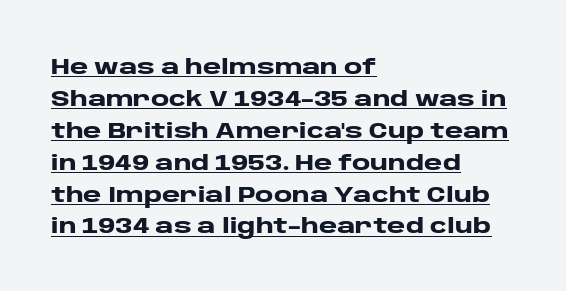
The image shows 22 px bold type, upright; set left-aligned, normal line spacing (1.45x), normal letter spacing, underlined.
